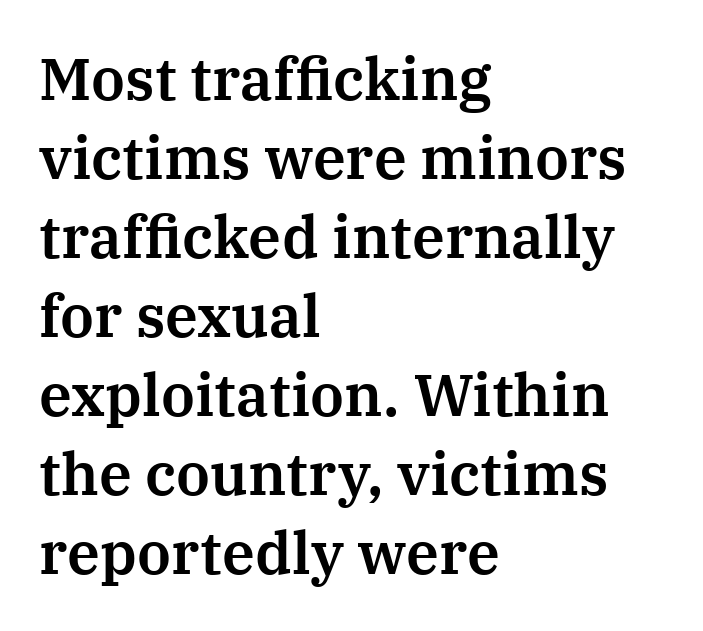
The space between consecutive lines is moderate. Anything drawn beneath the words? Only blank space. Spacing verdict: proportional, widths tailored to each character. Honestly, the letter spacing is just normal — you wouldn't notice it. The typesetter chose a ragged-right arrangement here.
